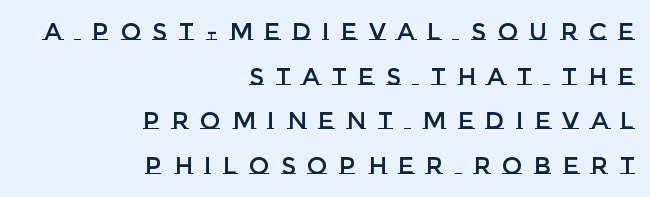
Ordinary non-slanted type is in use. A flush-right, rag-left setting is used for this passage. Decoration check: the copy has no underline. How are the letters spaced? Widely, with obvious added tracking.
